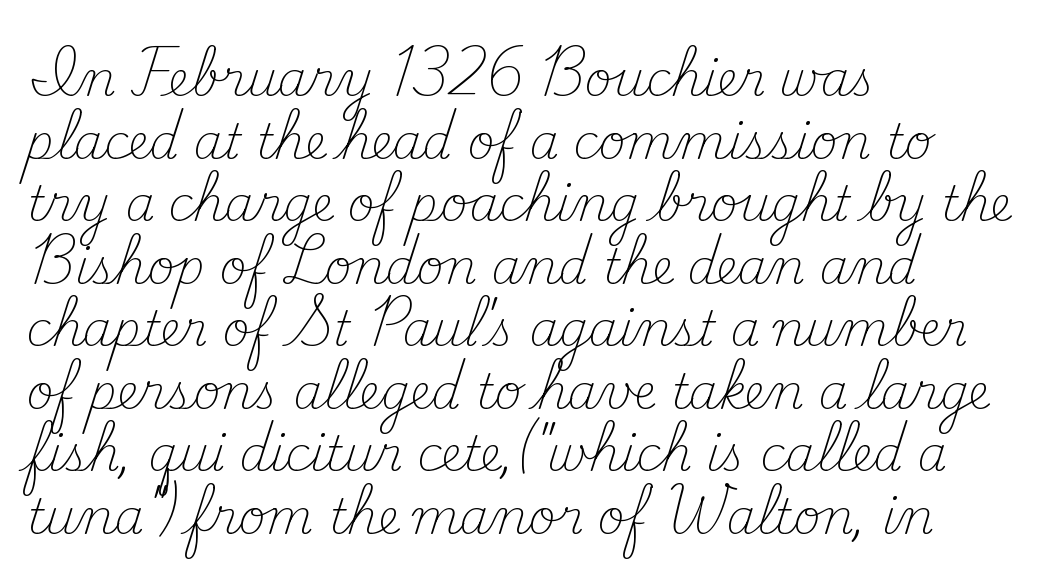
{"serif": "yes", "bold": "no", "weight": "light", "width": "normal", "stroke_contrast": "medium", "x_height": "small", "monospaced": "no", "underline": "no", "align": "left", "line_spacing": "normal", "line_spacing_ratio": 1.33, "letter_spacing": "normal", "letter_spacing_em": 0.0, "glyph_px": 47}
